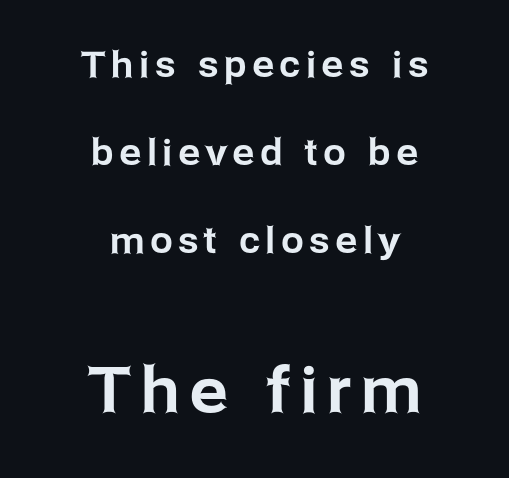
Compared with a flush-left layout, this one balances lines on the center instead. Plain, unruled lines of type. A typesetter would mark this as roman, not italic. Unlike a traditional serif, this face leaves its strokes unadorned. Of the two passages, the one underneath uses the larger point size. The vertical gap from one line to the next is large.
